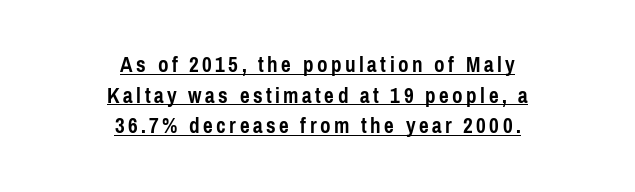
Posture: vertical. Which margin do the lines hug? Neither — every line sits in the middle. Glance below the letters and you will spot a drawn line. Vertically, the passage feels balanced, rows spaced as you'd expect.
